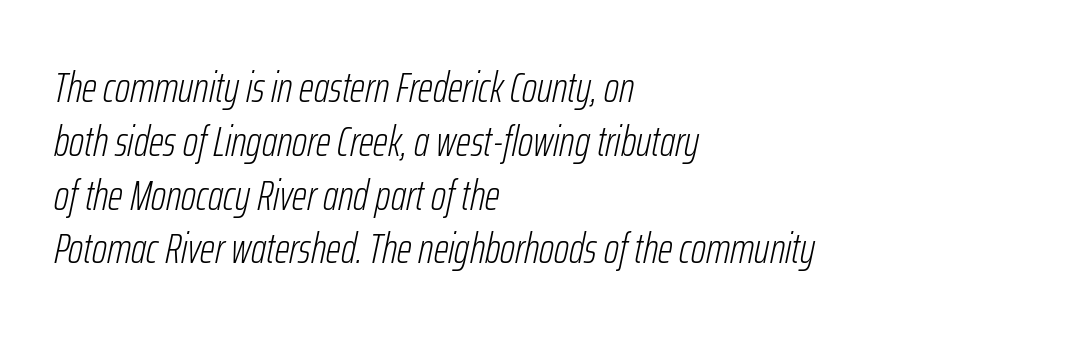
{"italic": "yes", "lean": "right", "slant_degrees": 12, "bold": "no", "weight": "light", "width": "condensed", "stroke_contrast": "low", "x_height": "medium", "monospaced": "no", "underline": "no", "align": "left", "line_spacing": "normal", "line_spacing_ratio": 1.28, "letter_spacing": "normal", "letter_spacing_em": 0.0, "glyph_px": 42}
